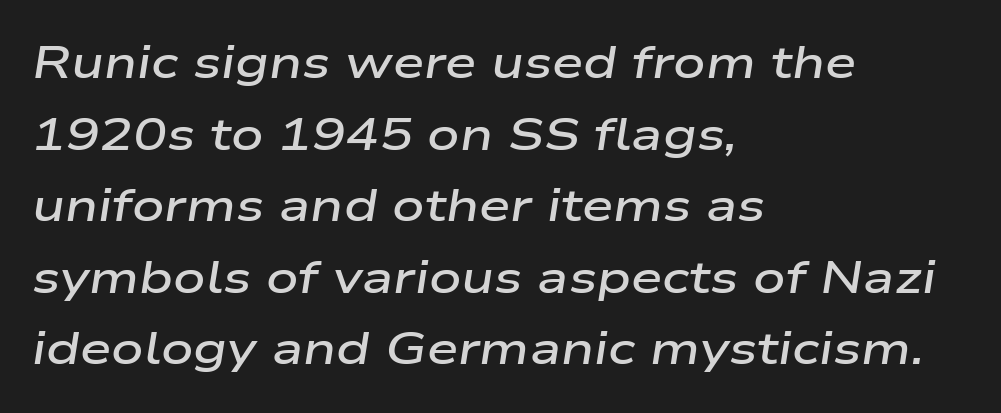
{"italic": "yes", "lean": "right", "slant_degrees": 9, "bold": "semi", "weight": "semibold", "width": "wide", "stroke_contrast": "low", "x_height": "medium", "monospaced": "no", "underline": "no", "align": "left", "line_spacing": "normal", "line_spacing_ratio": 1.59, "letter_spacing": "normal", "letter_spacing_em": 0.0, "glyph_px": 45}
